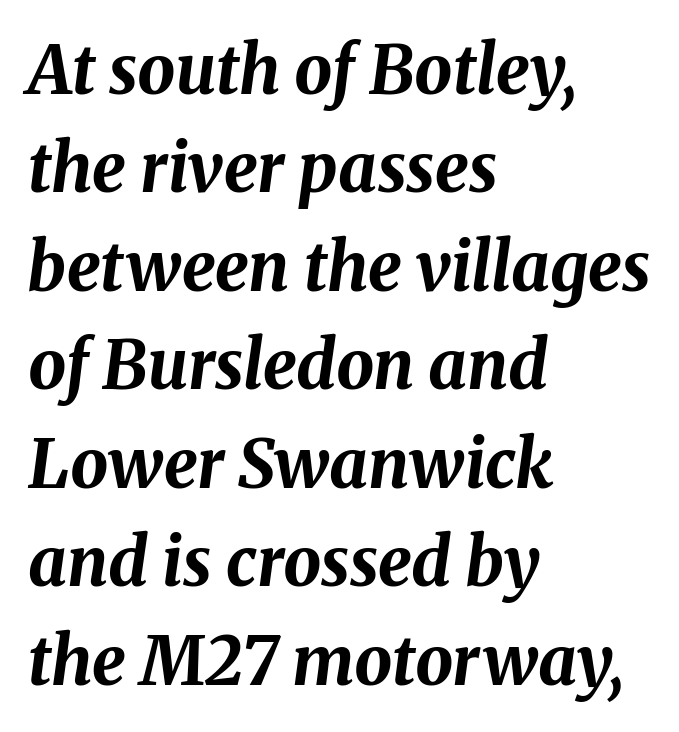
The text carries the slant typical of an italic or oblique font. The rendering anchors every line to the left-hand side. These lines carry a lot of weight — the face is fully bold. Any mark beneath the type? The region is blank.
